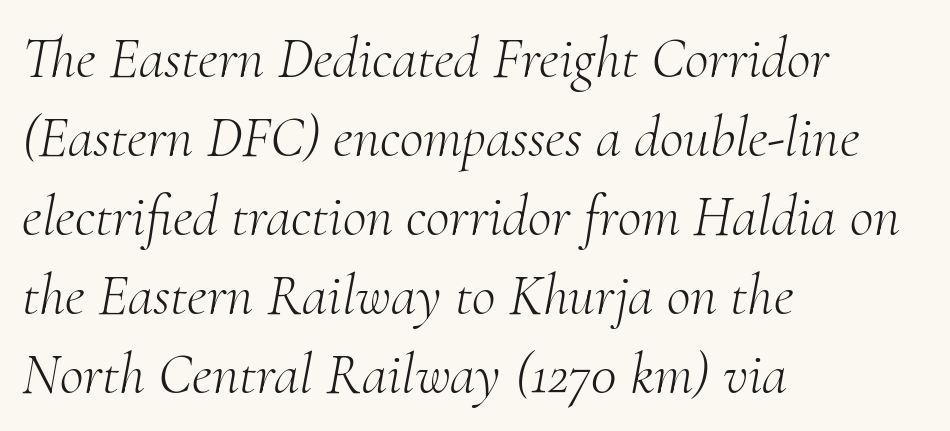
The image shows 58 px light serif type, italic (leaning right); set left-aligned, normal line spacing (1.36x), normal letter spacing, not underlined; medium stroke contrast and a small x-height.
